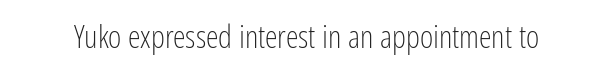
{"serif": "no", "italic": "no", "bold": "no", "weight": "light", "width": "condensed", "stroke_contrast": "low", "x_height": "medium", "monospaced": "no", "underline": "no", "letter_spacing": "normal", "letter_spacing_em": 0.0, "glyph_px": 32}
